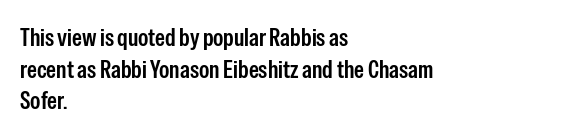
The image shows 25 px text type, upright; set left-aligned, normal line spacing (1.27x), normal letter spacing, not underlined.
